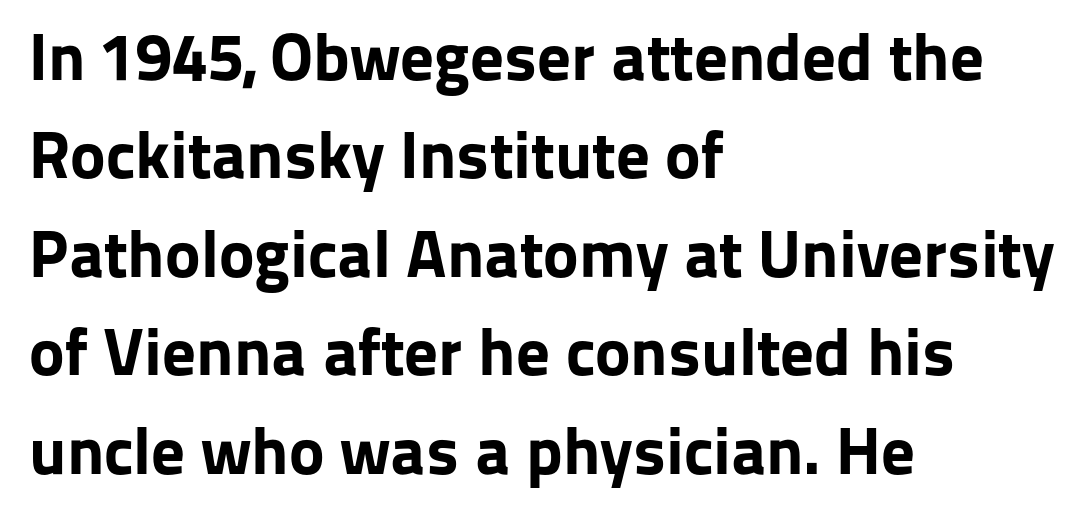
The image shows 67 px bold sans-serif type, upright; set left-aligned, normal line spacing (1.47x), normal letter spacing, not underlined; low stroke contrast and a medium x-height.
